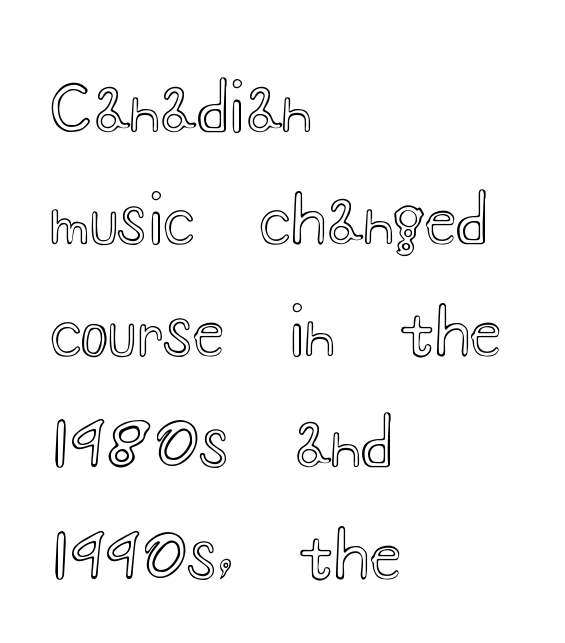
The image shows 65 px wide type, upright; set left-aligned, line spacing 1.72x, normal letter spacing, not underlined; a small x-height.
